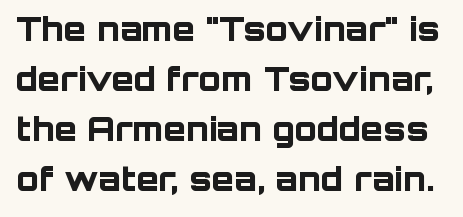
The image shows 33 px bold sans-serif type, upright; set normal line spacing (1.52x), normal letter spacing, not underlined; low stroke contrast and a large x-height.
